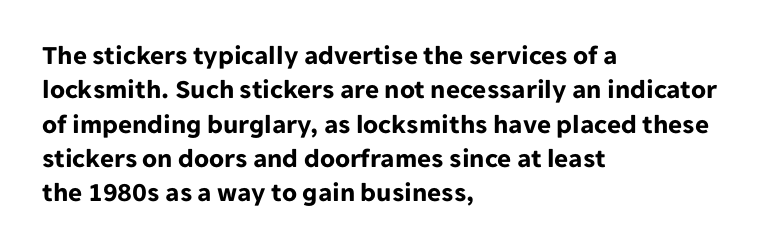
Q: Is the text bold? A: Yes.
Q: Is the text italic (slanted)? A: No, it is upright.
Q: Is the text underlined? A: No.
Q: How is the paragraph aligned? A: Left-aligned.
Q: Is the spacing between letters normal or unusually wide? A: Normal.
Q: Is the spacing between lines tight, normal or loose? A: Normal.
